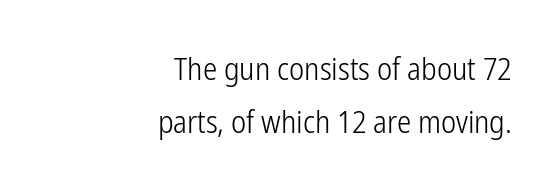
This sample is right-justified, so line beginnings fall wherever the words allow. These glyphs show unthickened strokes, regular width or finer. The letterforms sit shoulder to shoulder at normal distance. You could not count columns in this text — the font is proportionally spaced.
